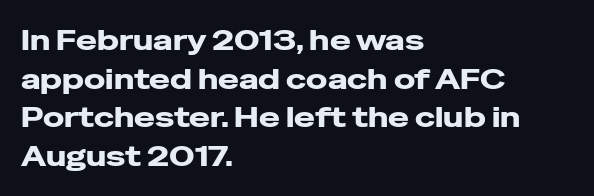
Posture: upright roman. Bare-footed words on every line. Here the designer chose a conventional face with non-uniform glyph widths. The rows are spaced the way most documents space them. The glyphs in this specimen are sans serif. The paragraph has a hard left edge and a soft right edge.
